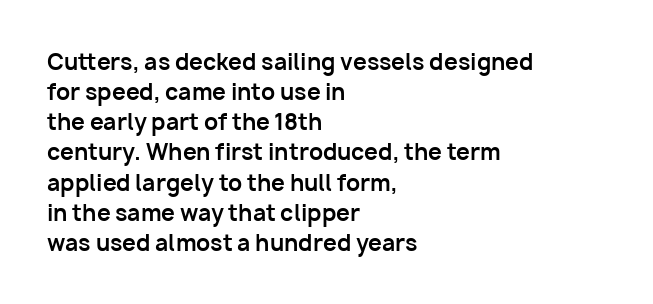
{"italic": "no", "bold": "yes", "underline": "no", "align": "left", "line_spacing": "normal", "line_spacing_ratio": 1.37, "letter_spacing": "normal", "letter_spacing_em": 0.0, "glyph_px": 22}
